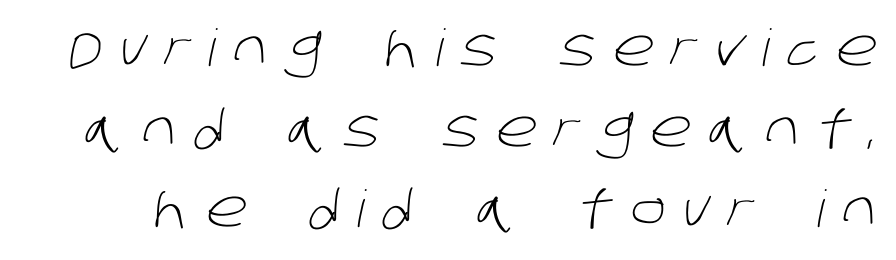
Q: Is the text bold? A: No.
Q: Is the typeface a serif or a sans-serif typeface? A: Sans-serif.
Q: Is the text underlined? A: No.
Q: Is the spacing between letters normal or unusually wide? A: Unusually wide.
Q: Is the spacing between lines tight, normal or loose? A: Normal.
Q: Width (condensed, normal, or wide)? A: Normal.
Q: Stroke contrast? A: Low.
Q: x-height? A: Large.
Q: Monospaced? A: No.
